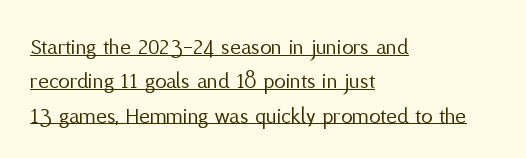
Every stem runs plumb, perpendicular to the baseline. Is the block centered? No — it sits flush against the left margin. No chunkiness to these letters — they're not bold. Students, observe: this is what conventionally led text looks like. Quick note: underline on. How are the letters spaced? Ordinarily, with no added tracking.
